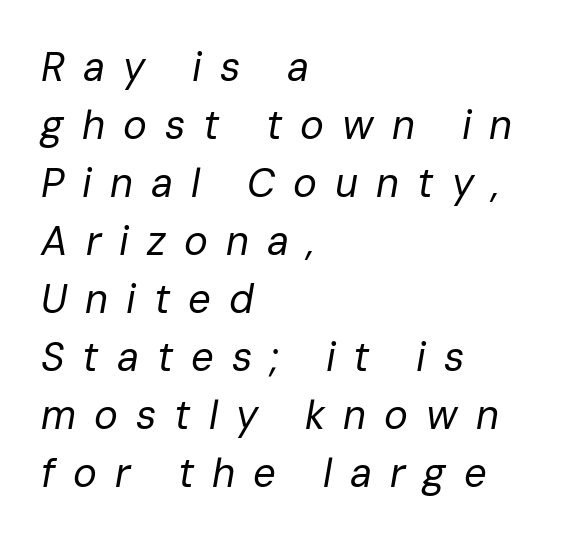
{"italic": "yes", "lean": "right", "slant_degrees": 10, "bold": "no", "weight": "regular", "width": "normal", "stroke_contrast": "low", "x_height": "medium", "monospaced": "no", "underline": "no", "align": "left", "line_spacing": "normal", "line_spacing_ratio": 1.45, "letter_spacing": "wide", "letter_spacing_em": 0.45, "glyph_px": 40}
